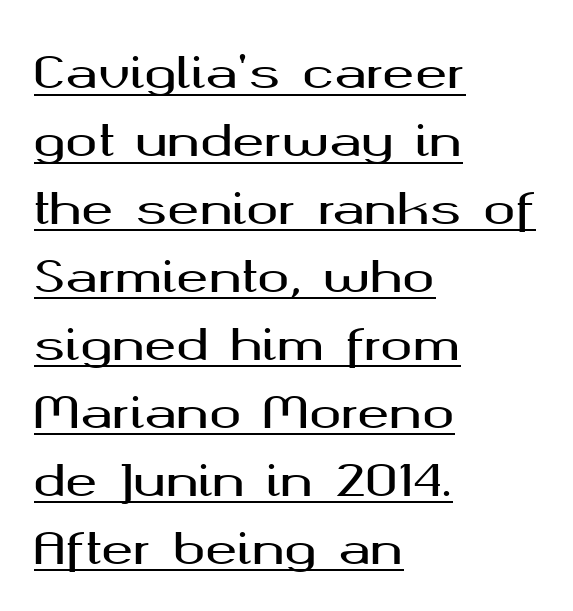
Beneath each row of characters lies a ruled line. A typesetter would call this proportional, since set widths differ per character. Baseline-to-baseline distance is the conventional proportion of letter height. Quick note: not italic, upright.
